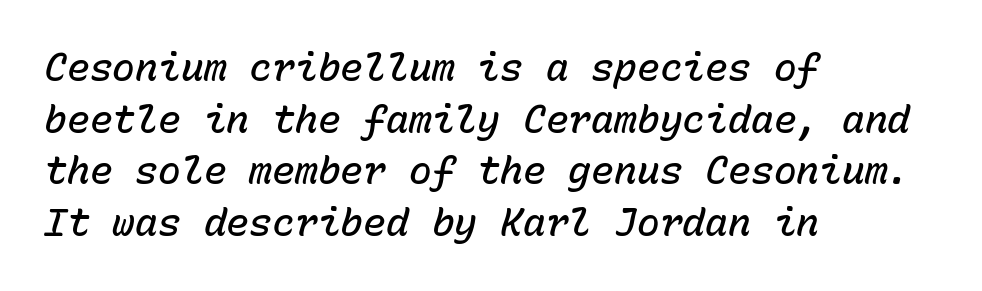
{"italic": "yes", "lean": "right", "slant_degrees": 15, "bold": "semi", "weight": "semibold", "width": "normal", "stroke_contrast": "low", "x_height": "medium", "monospaced": "yes", "underline": "no", "align": "left", "line_spacing": "normal", "line_spacing_ratio": 1.36, "letter_spacing": "normal", "letter_spacing_em": 0.0, "glyph_px": 38}
